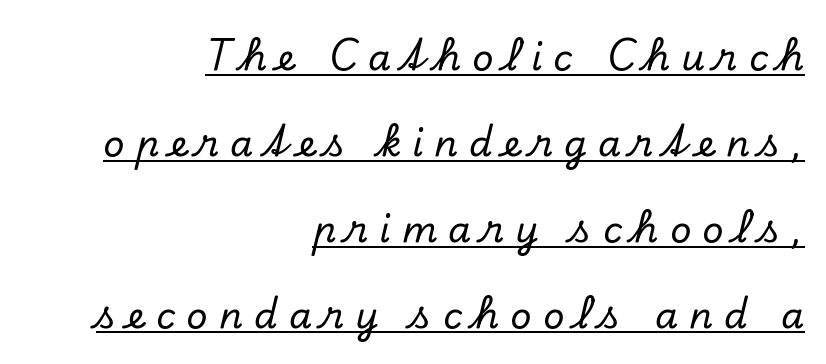
{"serif": "yes", "italic": "yes", "lean": "right", "slant_degrees": 13, "width": "normal", "stroke_contrast": "low", "x_height": "small", "monospaced": "no", "underline": "yes", "align": "right", "line_spacing": "loose", "line_spacing_ratio": 2.32, "letter_spacing": "wide", "letter_spacing_em": 0.3, "glyph_px": 37}
